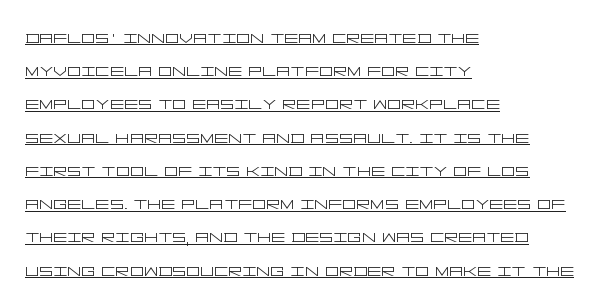
Q: Is the text bold? A: No.
Q: Is the text italic (slanted)? A: No, it is upright.
Q: Is the text underlined? A: Yes.
Q: How is the paragraph aligned? A: Left-aligned.
Q: Is the spacing between letters normal or unusually wide? A: Normal.
Q: Is the spacing between lines tight, normal or loose? A: Normal.
